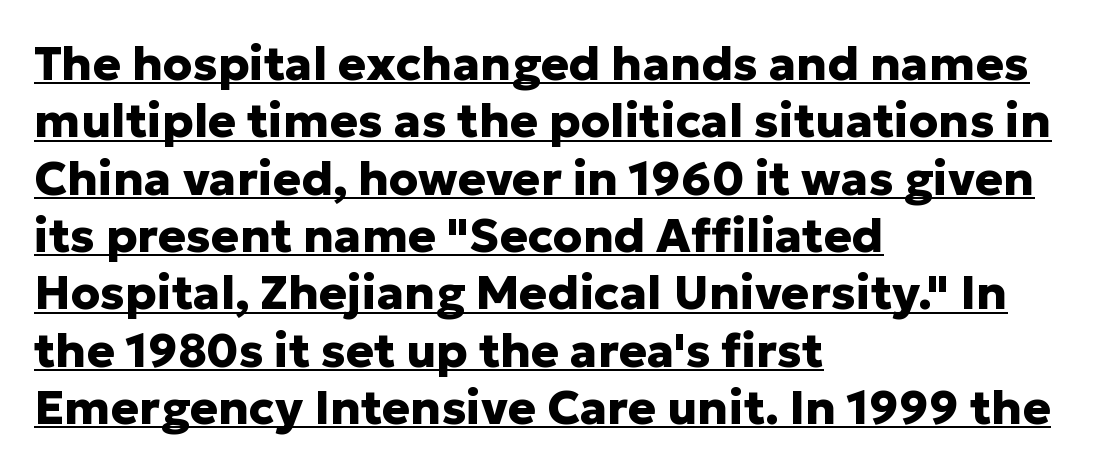
{"serif": "no", "italic": "no", "bold": "yes", "weight": "heavy", "width": "normal", "stroke_contrast": "low", "x_height": "medium", "monospaced": "no", "underline": "yes", "align": "left", "line_spacing_ratio": 1.22, "letter_spacing": "normal", "letter_spacing_em": 0.0, "glyph_px": 47}
